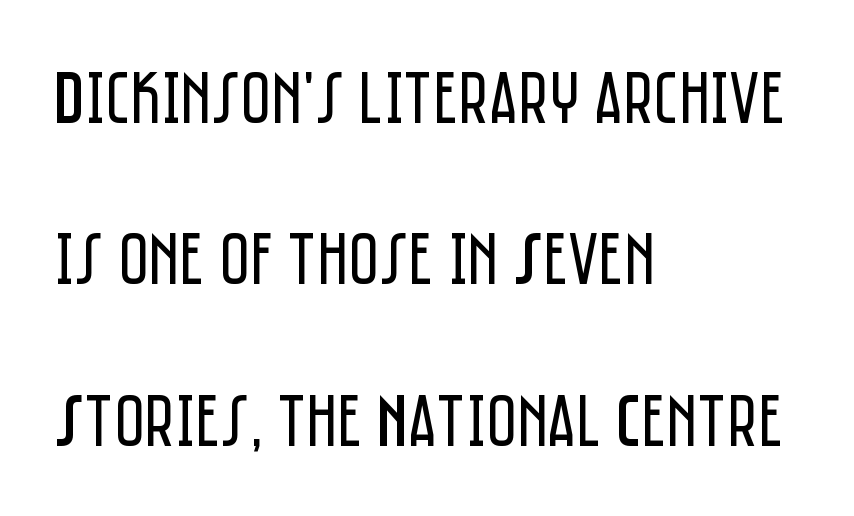
{"serif": "no", "italic": "no", "bold": "no", "weight": "regular", "width": "condensed", "stroke_contrast": "low", "x_height": "large", "monospaced": "no", "underline": "no", "align": "left", "line_spacing": "loose", "line_spacing_ratio": 2.18, "letter_spacing": "normal", "letter_spacing_em": 0.0, "glyph_px": 74}
